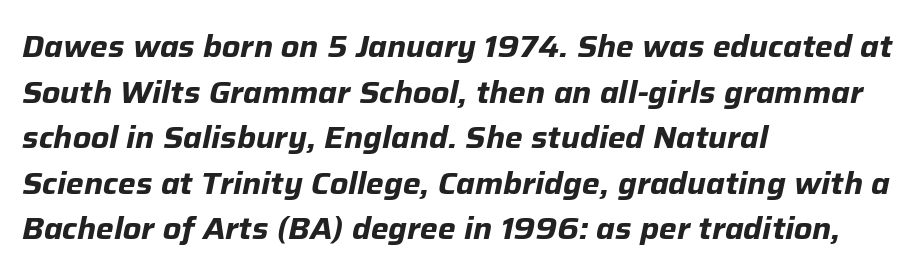
{"italic": "yes", "lean": "right", "slant_degrees": 12, "bold": "yes", "weight": "bold", "width": "normal", "stroke_contrast": "low", "x_height": "medium", "monospaced": "no", "underline": "no", "align": "left", "line_spacing": "normal", "line_spacing_ratio": 1.52, "letter_spacing": "normal", "letter_spacing_em": 0.0, "glyph_px": 30}
